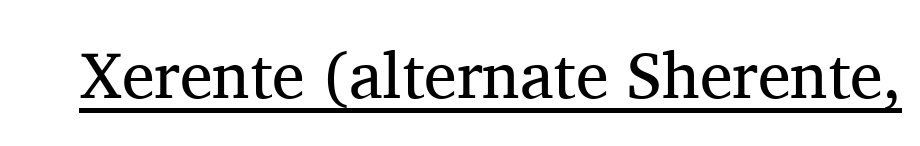
{"serif": "yes", "italic": "no", "bold": "no", "weight": "regular", "width": "normal", "stroke_contrast": "medium", "x_height": "medium", "monospaced": "no", "underline": "yes", "letter_spacing": "normal", "letter_spacing_em": 0.0, "glyph_px": 66}
